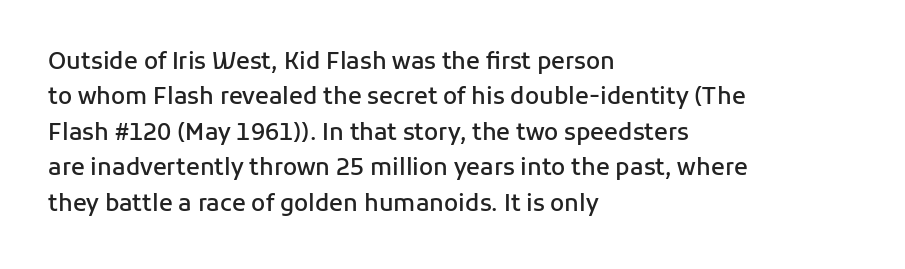
The image shows 23 px text type, upright; set left-aligned, normal line spacing (1.54x), normal letter spacing, not underlined.
